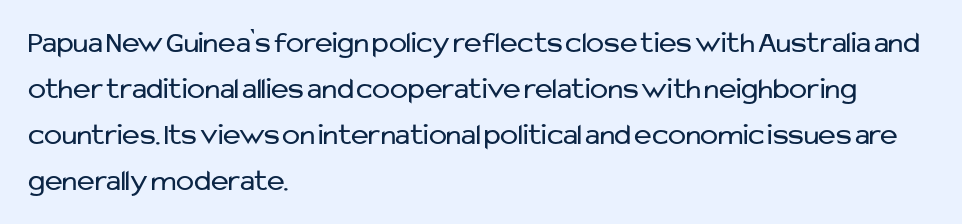
Q: Is the text bold? A: No.
Q: Is the text italic (slanted)? A: No, it is upright.
Q: Is the typeface a serif or a sans-serif typeface? A: Sans-serif.
Q: Is the text underlined? A: No.
Q: How is the paragraph aligned? A: Left-aligned.
Q: Is the spacing between letters normal or unusually wide? A: Normal.
Q: Is the spacing between lines tight, normal or loose? A: Normal.
Q: Width (condensed, normal, or wide)? A: Normal.
Q: Stroke contrast? A: Low.
Q: x-height? A: Medium.
Q: Monospaced? A: No.
